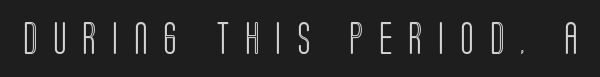
Q: Is the text italic (slanted)? A: No, it is upright.
Q: Is the text underlined? A: No.
Q: Is the spacing between letters normal or unusually wide? A: Unusually wide.
Q: Width (condensed, normal, or wide)? A: Condensed.
Q: x-height? A: Large.
Q: Monospaced? A: No.
